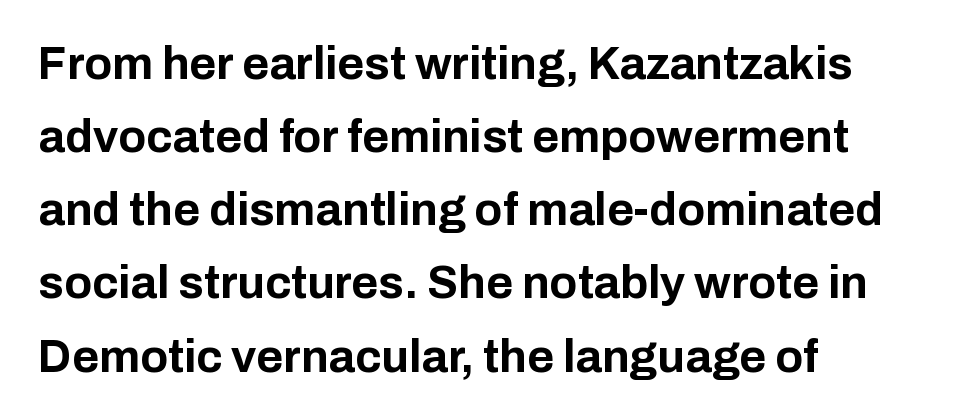
Q: Is the text bold? A: Yes.
Q: Is the text italic (slanted)? A: No, it is upright.
Q: Is the typeface a serif or a sans-serif typeface? A: Sans-serif.
Q: Is the text underlined? A: No.
Q: How is the paragraph aligned? A: Left-aligned.
Q: Is the spacing between letters normal or unusually wide? A: Normal.
Q: Is the spacing between lines tight, normal or loose? A: Normal.
Q: Width (condensed, normal, or wide)? A: Normal.
Q: Stroke contrast? A: Low.
Q: x-height? A: Medium.
Q: Monospaced? A: No.
